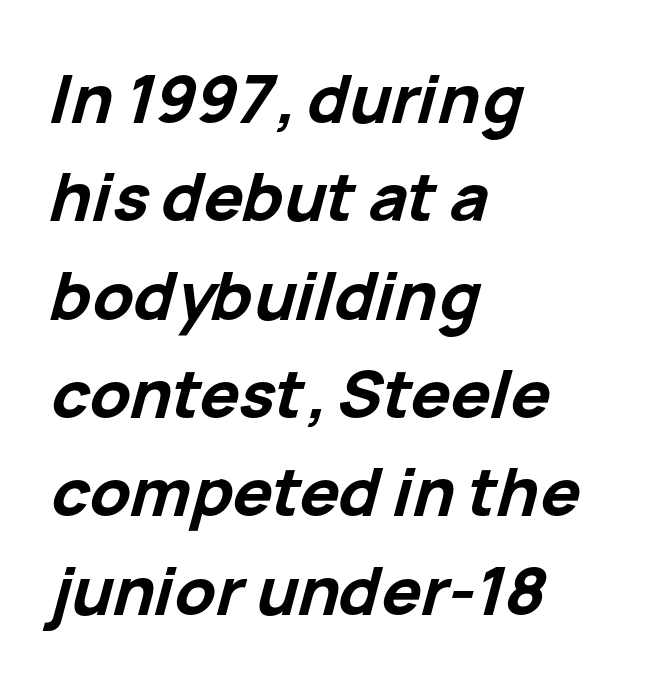
The image shows 66 px bold type, italic (leaning right); set left-aligned, normal line spacing (1.49x), normal letter spacing, not underlined; low stroke contrast and a medium x-height.
